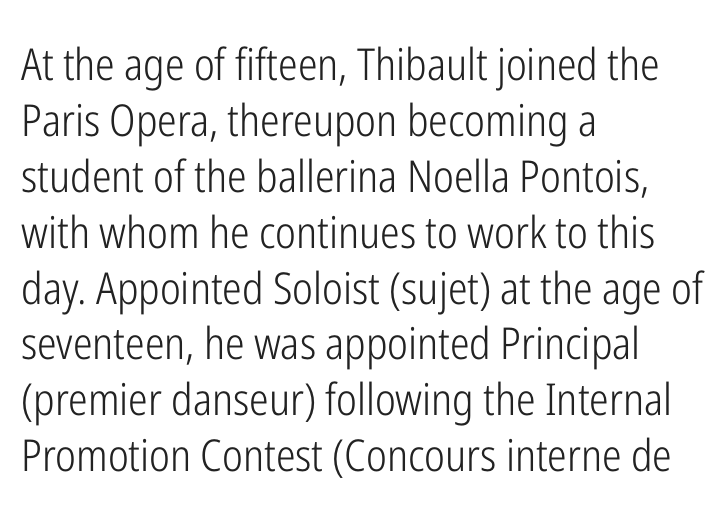
Q: Is the text bold? A: No.
Q: Is the text italic (slanted)? A: No, it is upright.
Q: Is the typeface a serif or a sans-serif typeface? A: Sans-serif.
Q: Is the text underlined? A: No.
Q: How is the paragraph aligned? A: Left-aligned.
Q: Is the spacing between letters normal or unusually wide? A: Normal.
Q: Is the spacing between lines tight, normal or loose? A: Normal.
Q: Width (condensed, normal, or wide)? A: Condensed.
Q: Stroke contrast? A: Low.
Q: x-height? A: Medium.
Q: Monospaced? A: No.
